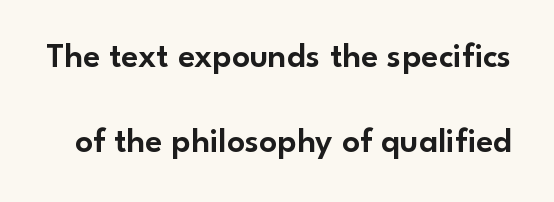
The image shows 35 px sans-serif type, upright; set loose line spacing (2.42x), normal letter spacing, not underlined; low stroke contrast and a small x-height.
